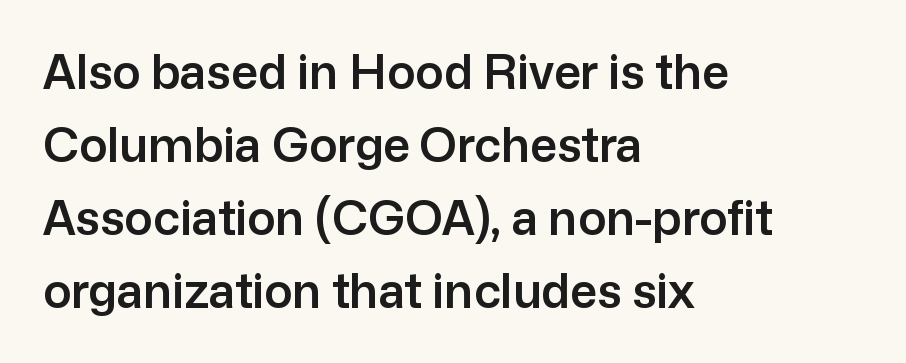
{"serif": "no", "italic": "no", "width": "normal", "stroke_contrast": "low", "x_height": "medium", "monospaced": "no", "underline": "no", "align": "left", "line_spacing": "normal", "line_spacing_ratio": 1.55, "letter_spacing": "normal", "letter_spacing_em": 0.0, "glyph_px": 47}
